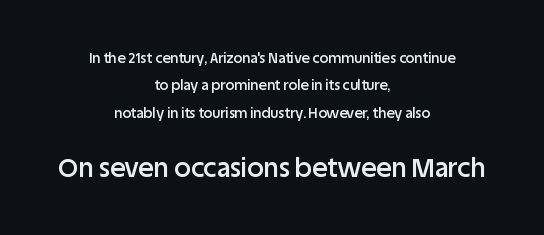
{"italic": "no", "bold": "semi", "underline": "no", "align": "center", "line_spacing": "loose", "line_spacing_ratio": 1.96, "letter_spacing": "normal", "letter_spacing_em": 0.0, "larger_block": "second", "size_ratio": 1.86, "glyph_px": 26}
